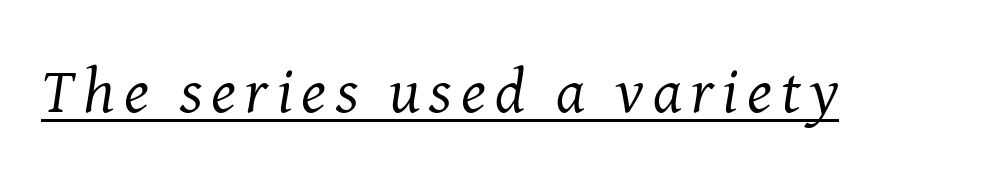
The image shows 64 px regular-weight serif type, italic (leaning right); set underlined; medium stroke contrast and a medium x-height.
